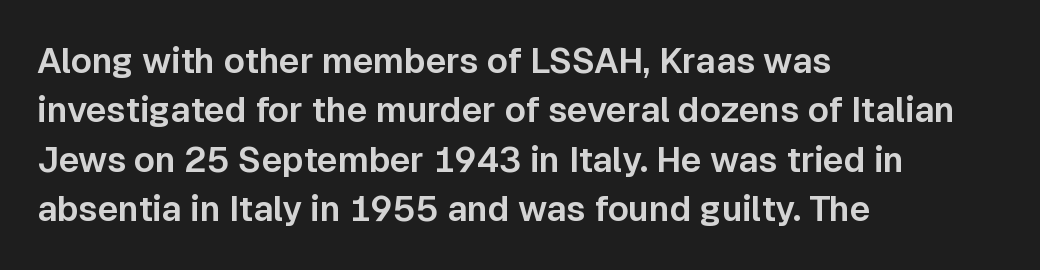
Plain, unruled lines of type. Proportional: the letters do not fall into vertical columns. The typography opts for an upright posture over an oblique one. These lines keep a tight, regular rhythm from letter to letter.
